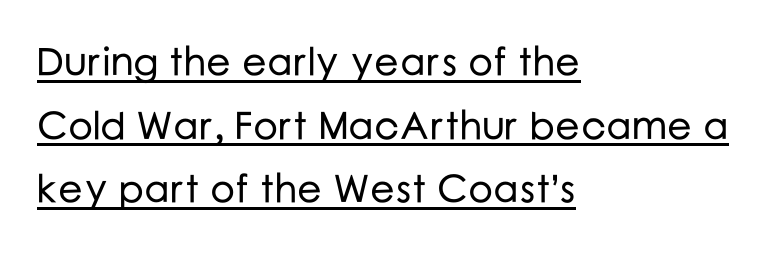
The image shows 39 px sans-serif type, upright; set left-aligned, normal line spacing (1.63x), normal letter spacing, underlined; low stroke contrast and a medium x-height.
